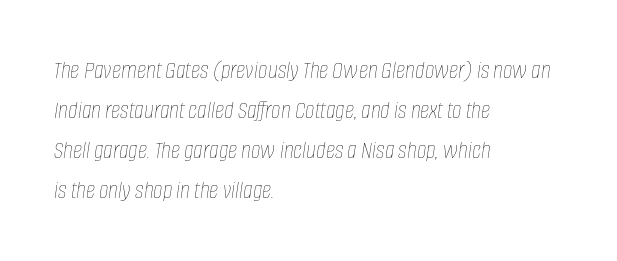
Emphasis-style slanted type is in use. The glyphs are unaccompanied by any horizontal stroke below them. Compared with typical body copy, the letter spacing here is the same. One-word summary of the alignment: left. Summary of vertical rhythm: regular, with standard interline spacing. The font sits on the lighter half of the weight spectrum, regular included.
